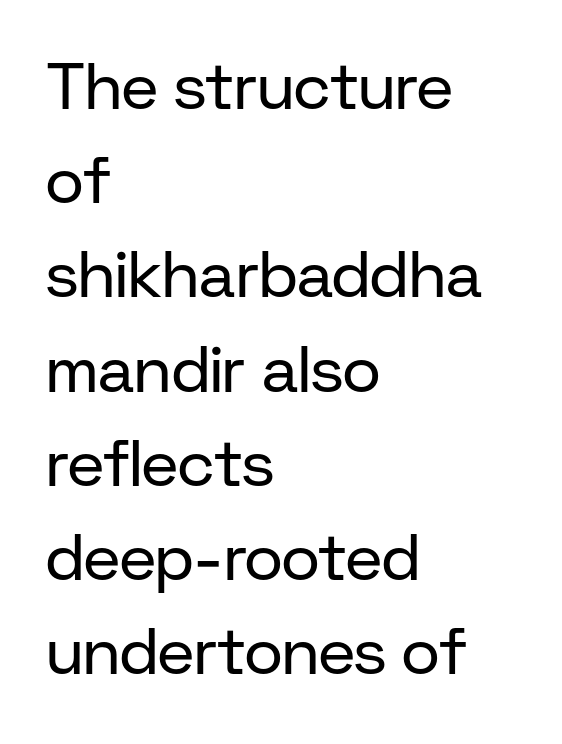
{"serif": "no", "italic": "no", "bold": "no", "weight": "regular", "width": "normal", "stroke_contrast": "low", "x_height": "medium", "monospaced": "no", "underline": "no", "align": "left", "line_spacing": "normal", "line_spacing_ratio": 1.45, "letter_spacing": "normal", "letter_spacing_em": 0.0, "glyph_px": 65}
